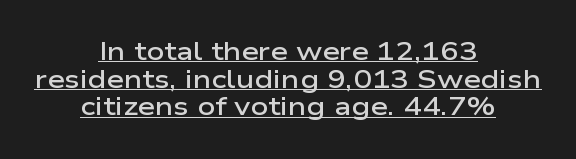
The image shows 25 px text type, upright; set centered, tight line spacing (1.11x), normal letter spacing, underlined.
